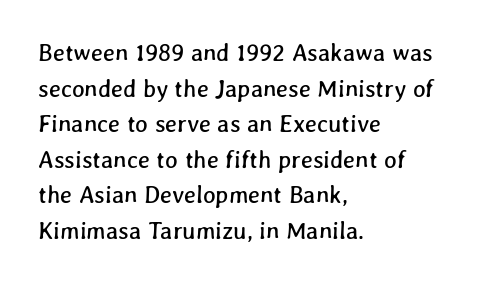
The image shows 24 px text type; set left-aligned, normal line spacing (1.48x), normal letter spacing, not underlined.
